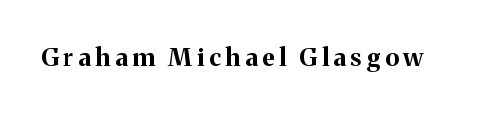
{"italic": "no", "bold": "yes", "underline": "no", "glyph_px": 25}
